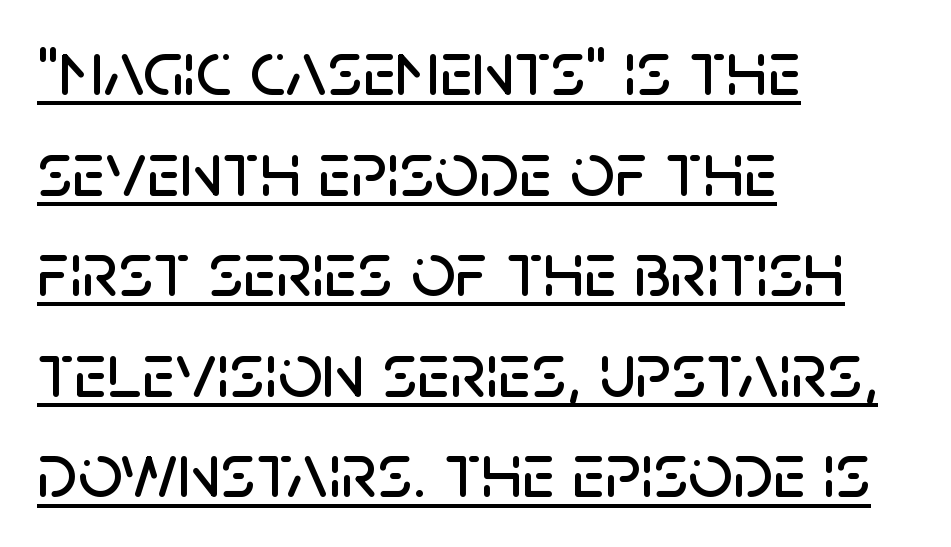
The compositor pushed each line to the left boundary. The passage shown is typed in a proportional face where columns would drift. How would I describe the line gaps? Plain and ordinary. Check the space under the baseline: a stroke is drawn there.
